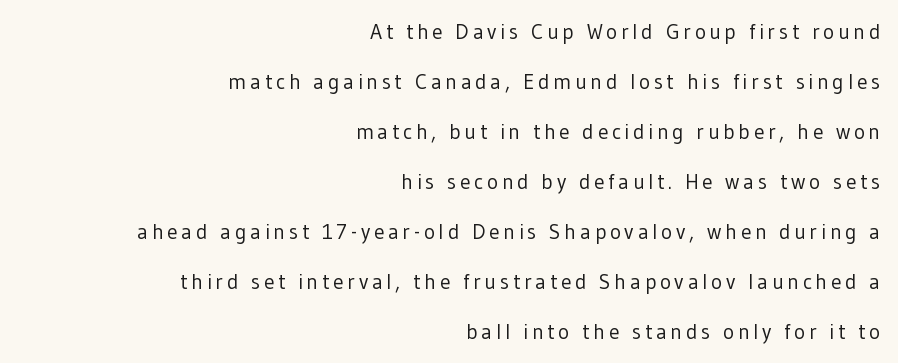
{"italic": "no", "bold": "no", "underline": "no", "align": "right", "line_spacing": "loose", "line_spacing_ratio": 2.38, "glyph_px": 21}
